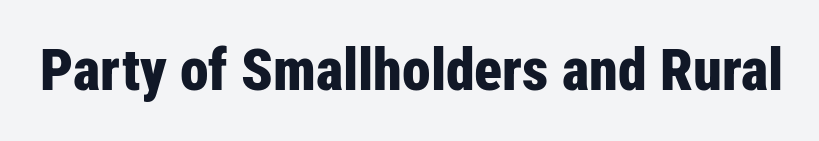
{"serif": "no", "italic": "no", "bold": "yes", "weight": "bold", "width": "condensed", "stroke_contrast": "low", "x_height": "medium", "monospaced": "no", "underline": "no", "letter_spacing": "normal", "letter_spacing_em": 0.0, "glyph_px": 58}
